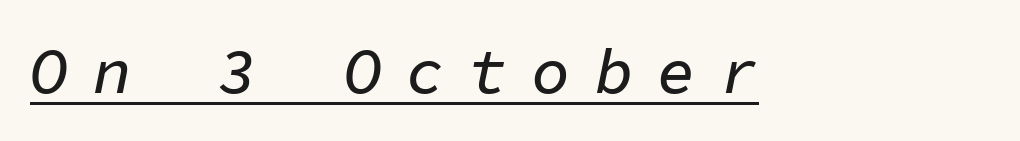
{"italic": "yes", "lean": "right", "slant_degrees": 11, "width": "normal", "stroke_contrast": "low", "x_height": "medium", "monospaced": "yes", "underline": "yes", "letter_spacing": "wide", "letter_spacing_em": 0.38, "glyph_px": 64}
